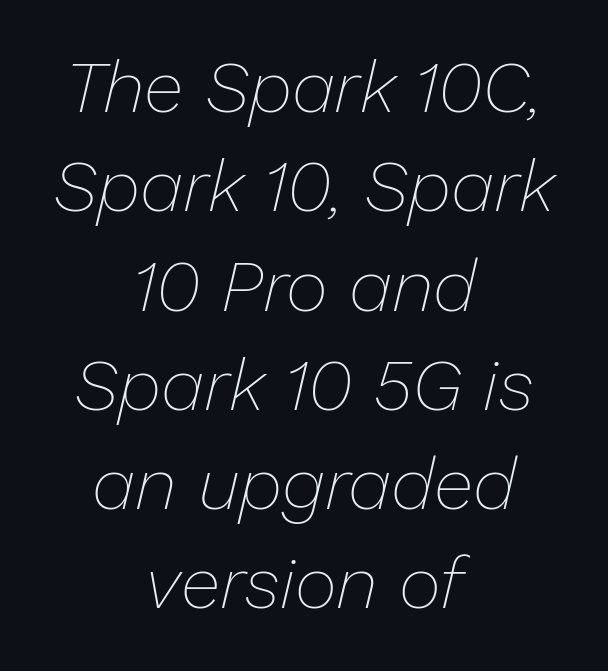
Q: Is the text bold? A: No.
Q: Is the text italic (slanted)? A: Yes, it leans right by about 13 degrees.
Q: Is the text underlined? A: No.
Q: How is the paragraph aligned? A: Centered.
Q: Is the spacing between letters normal or unusually wide? A: Normal.
Q: Is the spacing between lines tight, normal or loose? A: Normal.
Q: Width (condensed, normal, or wide)? A: Normal.
Q: Stroke contrast? A: Low.
Q: x-height? A: Medium.
Q: Monospaced? A: No.
